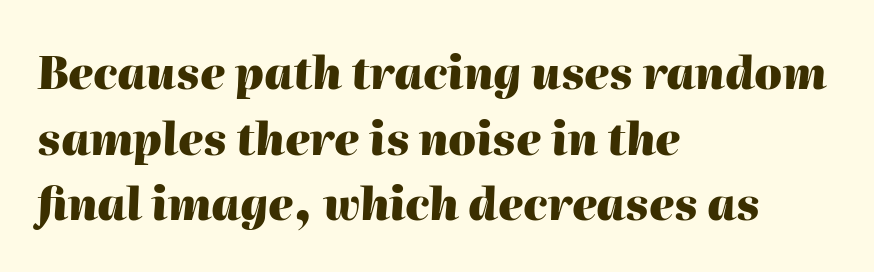
Slanted lettering throughout. Stroke thickness is high; the sample reads as a true bold. Is this a fixed-width face? No — the glyphs have proportional, varying widths. Words appear dense and cohesive because spacing is normal.
